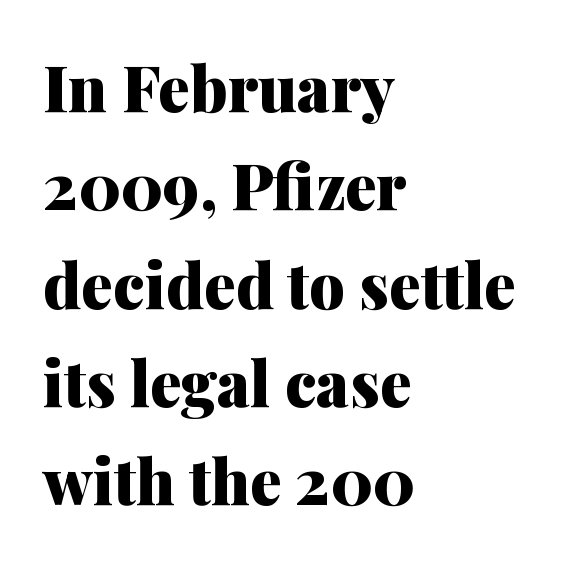
The image shows 63 px heavy serif type, upright; set left-aligned, normal line spacing (1.56x), normal letter spacing, not underlined; medium stroke contrast and a medium x-height.
